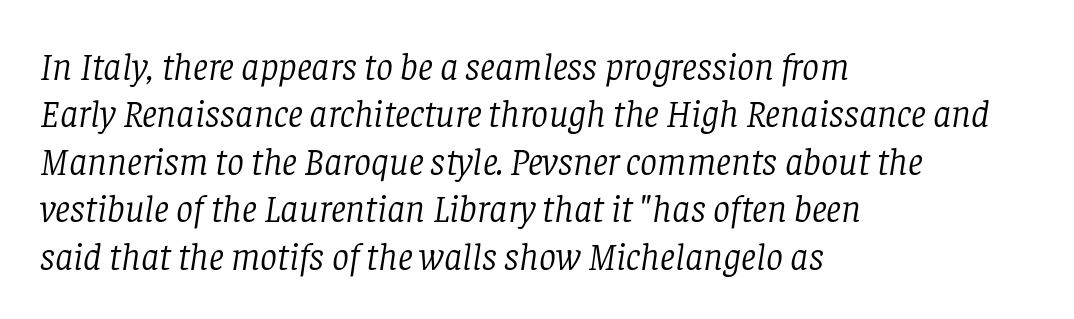
You could not count columns in this text — the font is proportionally spaced. Horizontal bands of white between lines are of average thickness. Posture: slanted. The lines are quadded left. Note: serifs present on the glyphs.
